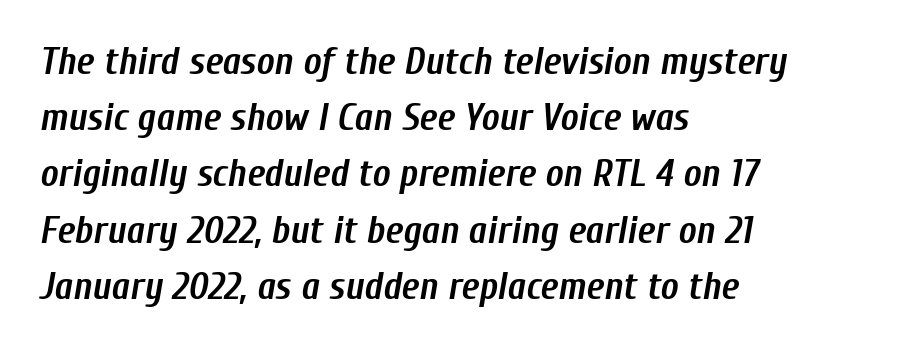
{"italic": "yes", "lean": "right", "slant_degrees": 10, "bold": "yes", "weight": "semibold", "width": "condensed", "stroke_contrast": "low", "x_height": "medium", "monospaced": "no", "underline": "no", "align": "left", "line_spacing": "normal", "line_spacing_ratio": 1.48, "letter_spacing": "normal", "letter_spacing_em": 0.0, "glyph_px": 38}
